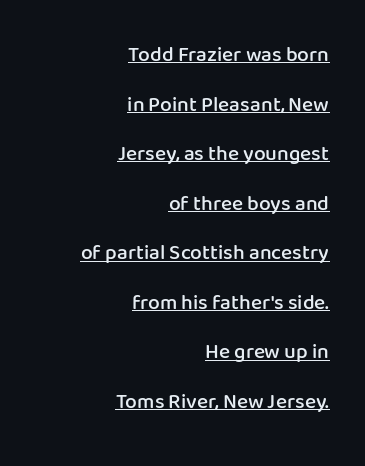
Vertical spacing — loose. Nobody touched the tracking dial on this one. This is the regular roman posture of the typeface. Line endings align vertically; line beginnings do not. Every letter is mildly thick-stroked: semibold rather than bold.
